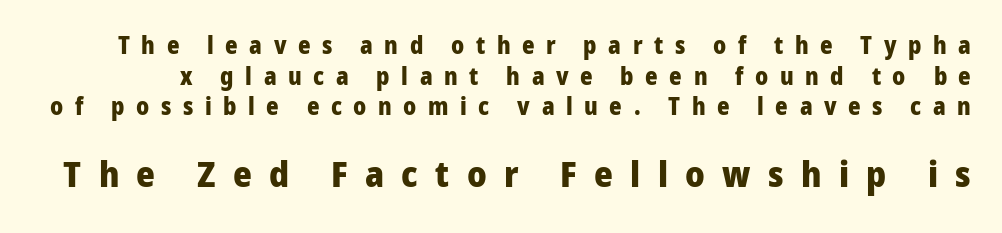
Ascenders rise straight up at ninety degrees. Here the designer chose a conventional face with non-uniform glyph widths. Summary of weight: heavy, a full bold. Check the space under the baseline: it is left empty. The font family rendered here belongs to the sans-serif group. Rows of type keep a routine distance in the vertical direction.
